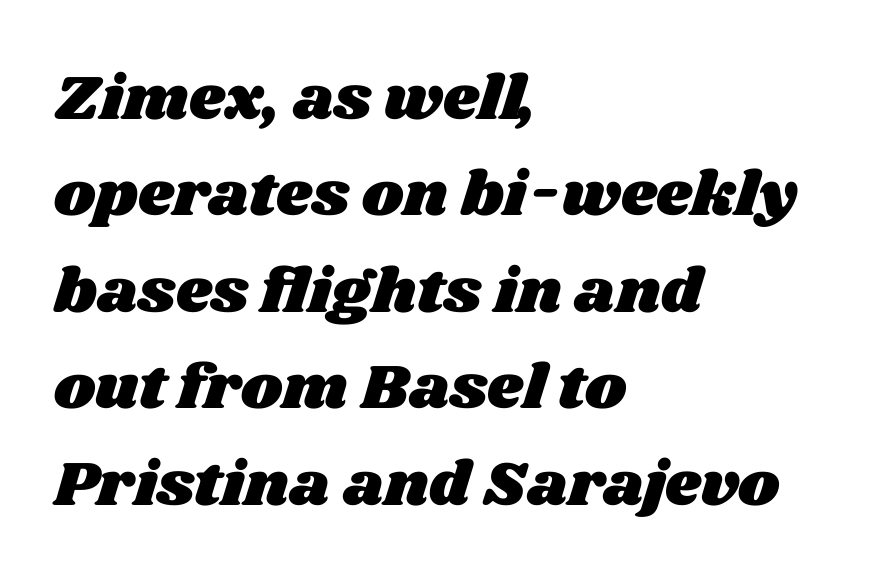
Q: Is the text underlined? A: No.
Q: How is the paragraph aligned? A: Left-aligned.
Q: Is the spacing between letters normal or unusually wide? A: Normal.
Q: Is the spacing between lines tight, normal or loose? A: Normal.
Q: Width (condensed, normal, or wide)? A: Wide.
Q: Stroke contrast? A: Medium.
Q: x-height? A: Large.
Q: Monospaced? A: No.
